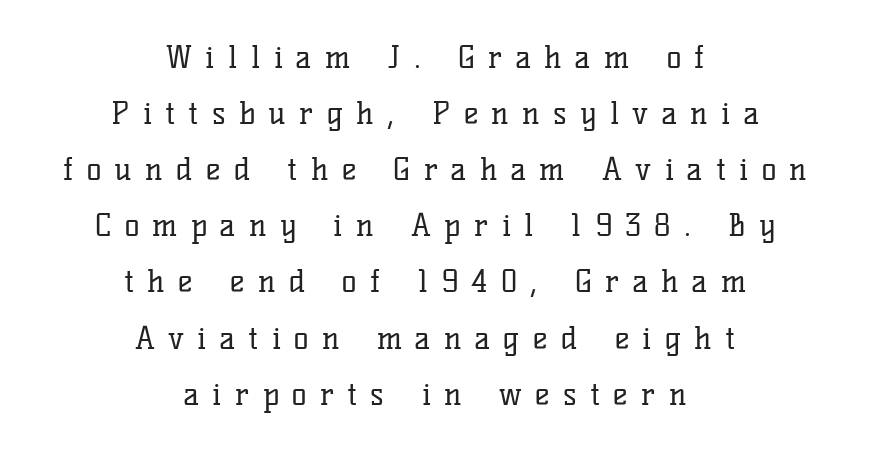
Q: Is the text bold? A: No.
Q: Is the text italic (slanted)? A: No, it is upright.
Q: Is the typeface a serif or a sans-serif typeface? A: Serif.
Q: Is the text underlined? A: No.
Q: How is the paragraph aligned? A: Centered.
Q: Is the spacing between letters normal or unusually wide? A: Unusually wide.
Q: Width (condensed, normal, or wide)? A: Normal.
Q: Stroke contrast? A: Low.
Q: x-height? A: Medium.
Q: Monospaced? A: No.
